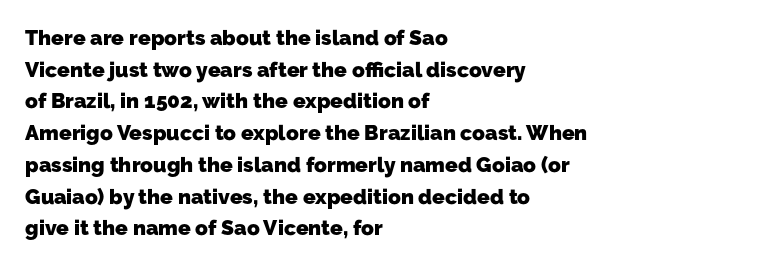
Q: Is the text bold? A: Yes.
Q: Is the text underlined? A: No.
Q: How is the paragraph aligned? A: Left-aligned.
Q: Is the spacing between letters normal or unusually wide? A: Normal.
Q: Is the spacing between lines tight, normal or loose? A: Normal.
